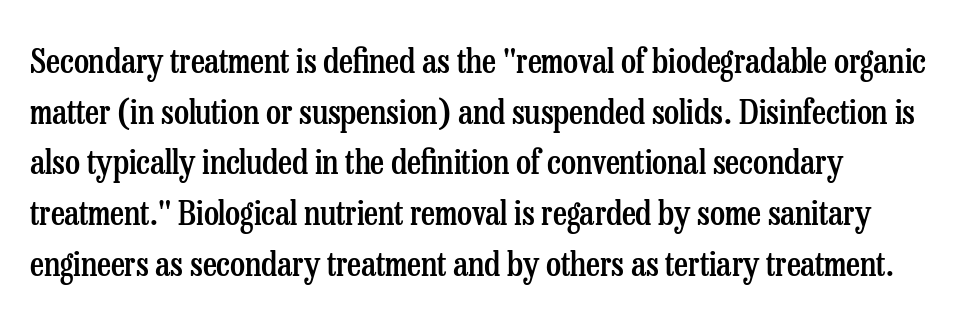
{"serif": "yes", "italic": "no", "bold": "semi", "weight": "semibold", "width": "condensed", "stroke_contrast": "low", "x_height": "medium", "monospaced": "no", "underline": "no", "align": "left", "line_spacing": "normal", "line_spacing_ratio": 1.49, "letter_spacing": "normal", "letter_spacing_em": 0.0, "glyph_px": 34}
